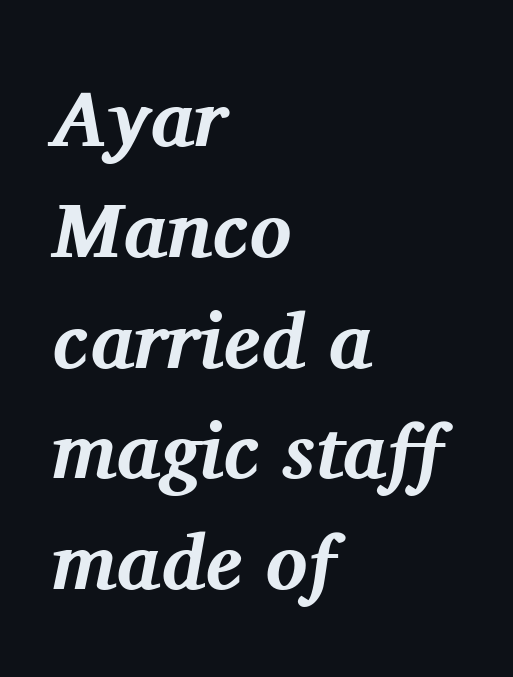
The image shows 78 px bold serif type, italic (leaning right); set left-aligned, normal line spacing (1.42x), normal letter spacing, not underlined; medium stroke contrast and a medium x-height.
